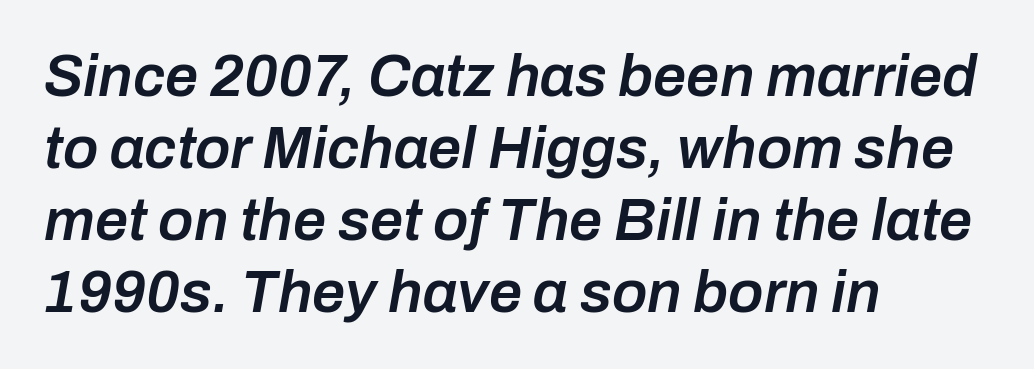
The image shows 59 px semibold type, italic (leaning right); set left-aligned, line spacing 1.22x, normal letter spacing, not underlined; low stroke contrast and a medium x-height.
